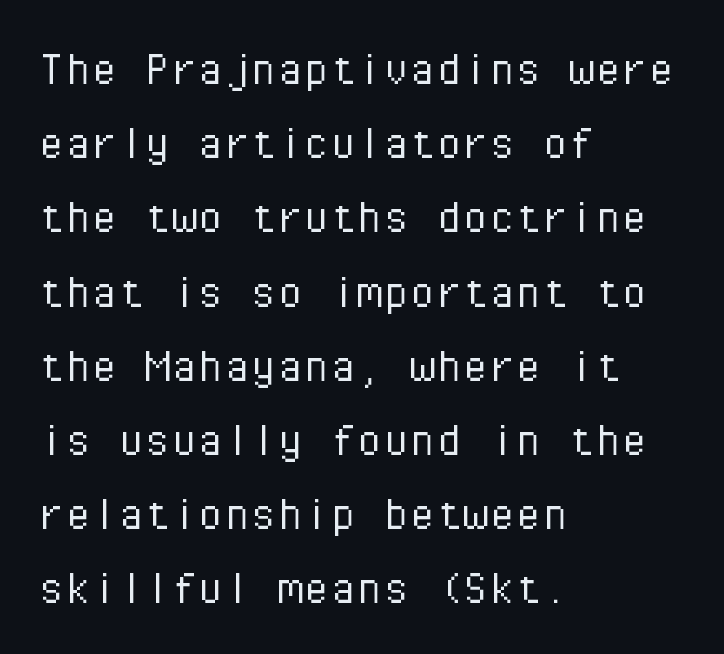
{"serif": "no", "italic": "no", "bold": "no", "weight": "light", "width": "normal", "stroke_contrast": "low", "x_height": "medium", "monospaced": "yes", "underline": "no", "align": "left", "line_spacing": "normal", "line_spacing_ratio": 1.4, "letter_spacing": "normal", "letter_spacing_em": 0.0, "glyph_px": 53}
